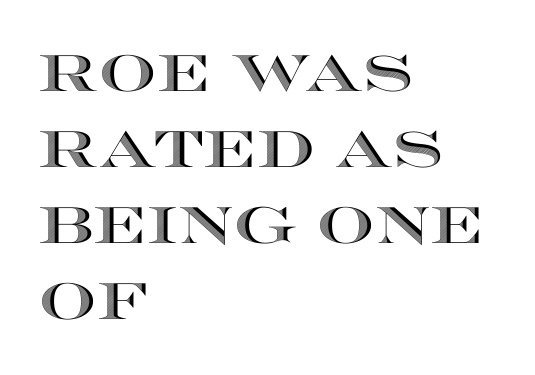
Q: Is the text italic (slanted)? A: No, it is upright.
Q: Is the text underlined? A: No.
Q: How is the paragraph aligned? A: Left-aligned.
Q: Is the spacing between letters normal or unusually wide? A: Normal.
Q: Is the spacing between lines tight, normal or loose? A: Normal.
Q: Width (condensed, normal, or wide)? A: Wide.
Q: x-height? A: Large.
Q: Monospaced? A: No.
